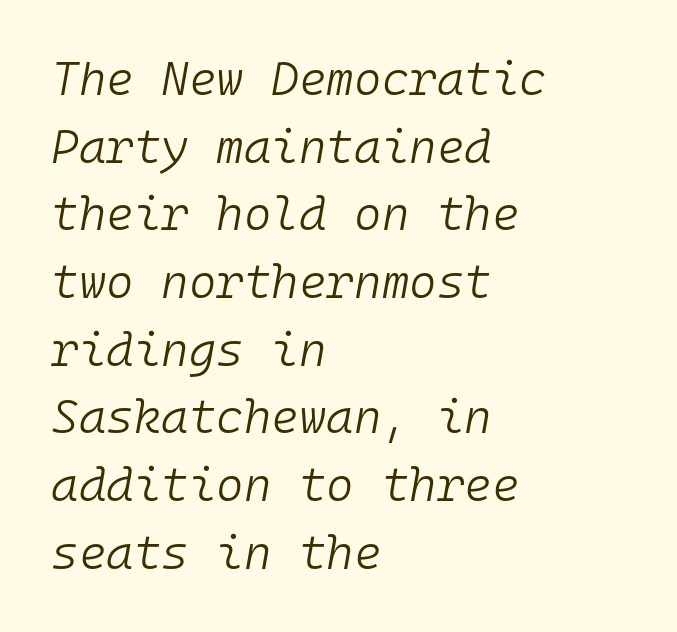
The image shows 47 px light type, italic (leaning right), monospaced; set left-aligned, normal line spacing (1.44x), normal letter spacing, not underlined; low stroke contrast and a medium x-height.
